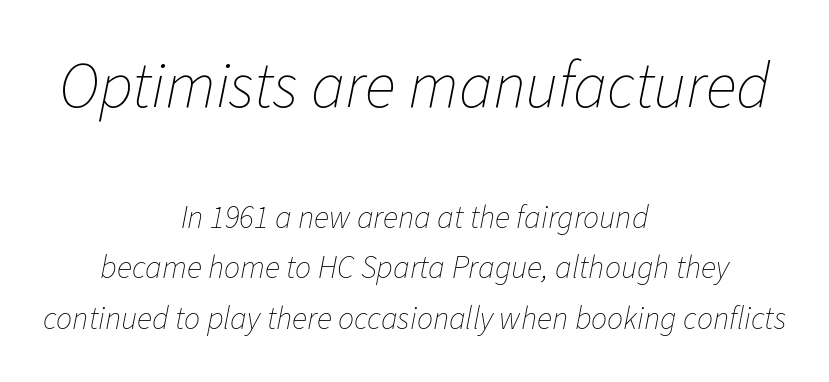
{"italic": "yes", "lean": "right", "slant_degrees": 11, "bold": "no", "weight": "thin", "width": "normal", "stroke_contrast": "low", "x_height": "medium", "monospaced": "no", "underline": "no", "align": "center", "line_spacing": "normal", "line_spacing_ratio": 1.58, "letter_spacing": "normal", "letter_spacing_em": 0.0, "larger_block": "first", "size_ratio": 2.03, "glyph_px": 65}
